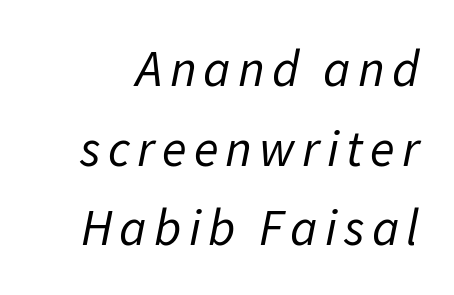
The image shows 51 px regular-weight type, italic (leaning right); set normal line spacing (1.56x), not underlined; low stroke contrast and a medium x-height.
